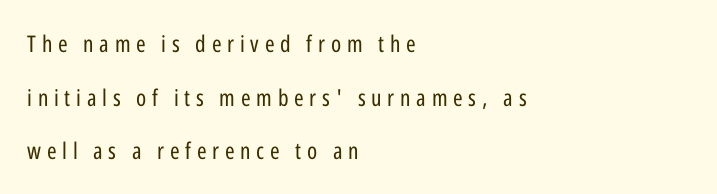
The image shows 23 px text type, upright; set left-aligned, loose line spacing (2.33x), unusually wide letter spacing (+0.25 em), not underlined.
